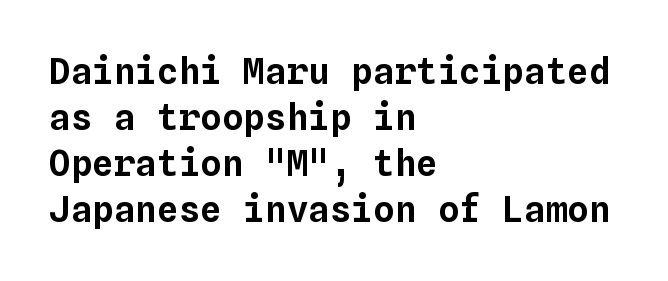
These lines are set flush left with a ragged right edge. The horizontal fit of the characters is conventional and even. One glance says typical: line gaps are just what's usual. Lines of text with bare space underneath. Each letter, wide or thin by design, is forced into the same width here. Nope, not italic — everything's standing straight.
